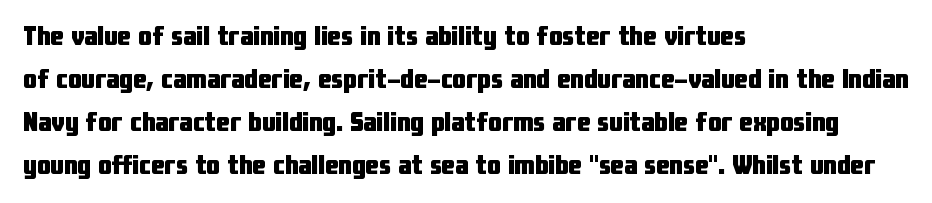
Q: Is the text bold? A: Yes.
Q: Is the text italic (slanted)? A: No, it is upright.
Q: Is the text underlined? A: No.
Q: How is the paragraph aligned? A: Left-aligned.
Q: Is the spacing between letters normal or unusually wide? A: Normal.
Q: Is the spacing between lines tight, normal or loose? A: Normal.
